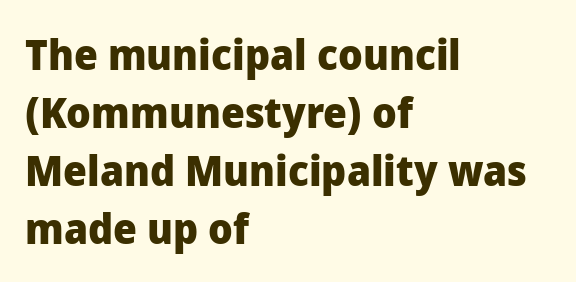
The letters advance in unequal steps, a hallmark of proportional type. Emphasis by weight is at full strength: bold. Characters remain perfectly vertical along every line. Line beginnings align vertically; line endings do not.
